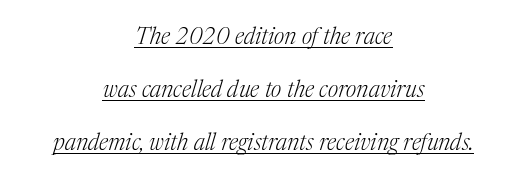
Q: Is the text bold? A: No.
Q: Is the text italic (slanted)? A: Yes, it leans right by about 17 degrees.
Q: Is the text underlined? A: Yes.
Q: How is the paragraph aligned? A: Centered.
Q: Is the spacing between letters normal or unusually wide? A: Normal.
Q: Is the spacing between lines tight, normal or loose? A: Loose.
